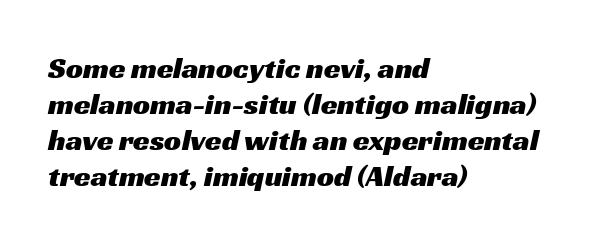
The zone under the glyphs is completely vacant. Glyph-to-glyph distance matches everyday printed text. Regarding serifs, this sample does without them. Every row of glyphs begins at an identical x-position on the left. This sample has the flowing, uneven cadence of proportional lettering.
